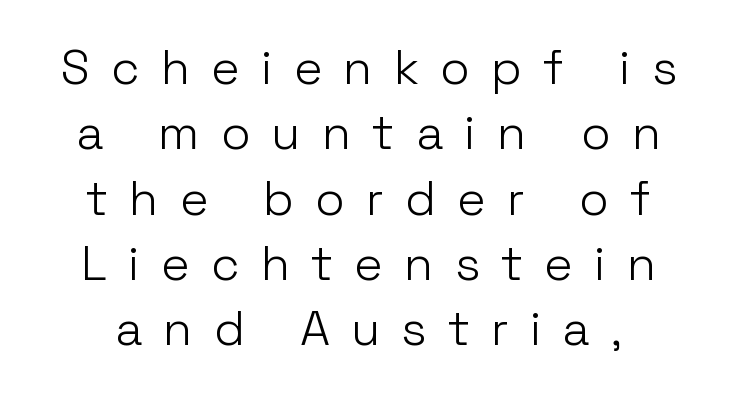
The gaps between neighbouring characters are conspicuously large. Descenders hang freely into open space. Regular leading. Notice how the stems are strictly vertical — no italics here.
